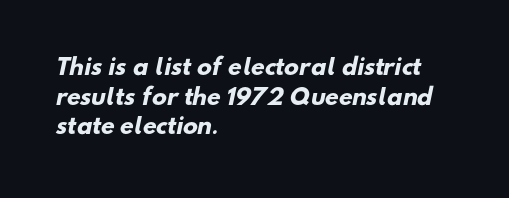
Q: Is the text bold? A: Yes.
Q: Is the text underlined? A: No.
Q: How is the paragraph aligned? A: Left-aligned.
Q: Is the spacing between letters normal or unusually wide? A: Normal.
Q: Is the spacing between lines tight, normal or loose? A: Normal.
